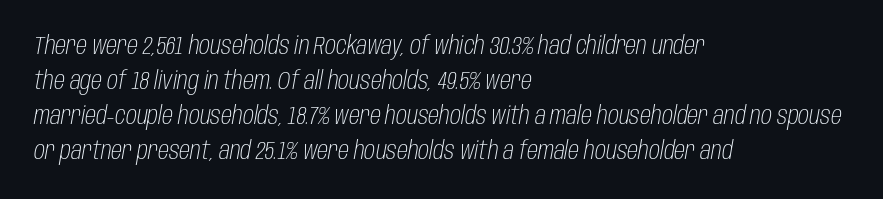
Q: Is the text bold? A: No.
Q: Is the text italic (slanted)? A: Yes, it leans right by about 10 degrees.
Q: Is the text underlined? A: No.
Q: How is the paragraph aligned? A: Left-aligned.
Q: Is the spacing between letters normal or unusually wide? A: Normal.
Q: Is the spacing between lines tight, normal or loose? A: Normal.
